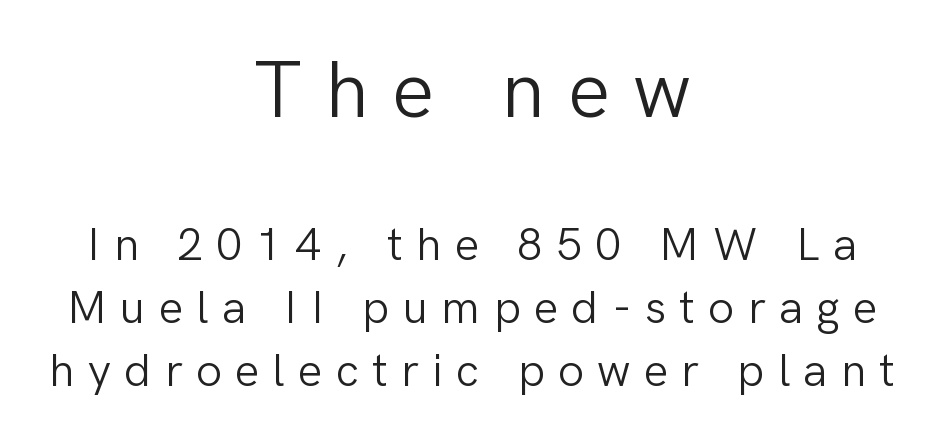
The image shows 80 px light sans-serif type, upright; set centered, normal line spacing (1.37x), unusually wide letter spacing (+0.29 em), not underlined; the first (top) block is 1.74x larger; low stroke contrast and a medium x-height.
